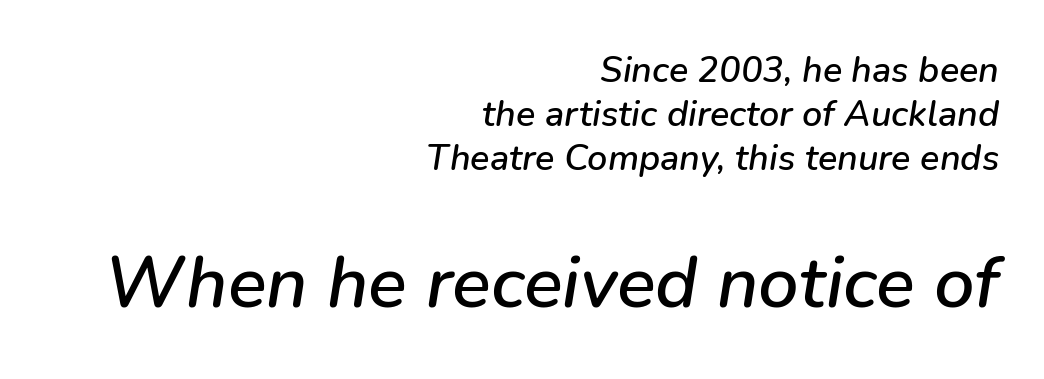
Q: Is the text italic (slanted)? A: Yes, it leans right by about 9 degrees.
Q: Is the text underlined? A: No.
Q: How is the paragraph aligned? A: Right-aligned.
Q: Is the spacing between letters normal or unusually wide? A: Normal.
Q: Which block of text is set in a larger size, the first (top) or the second (bottom)? A: The second (bottom) one.
Q: Width (condensed, normal, or wide)? A: Normal.
Q: Stroke contrast? A: Low.
Q: x-height? A: Medium.
Q: Monospaced? A: No.
